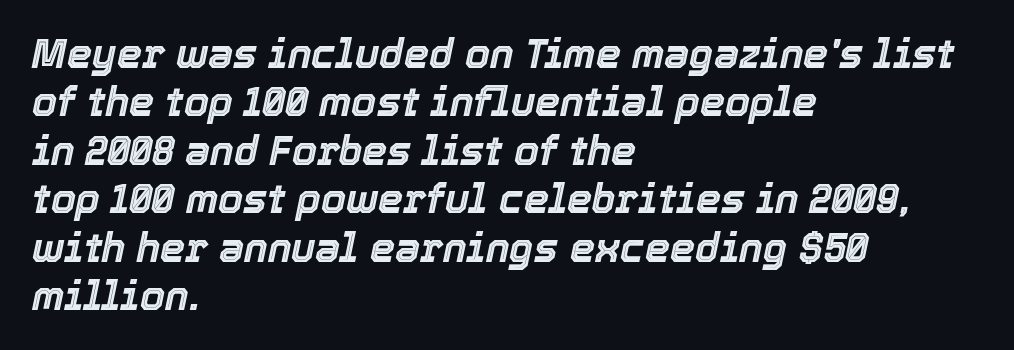
{"italic": "yes", "lean": "right", "slant_degrees": 12, "width": "normal", "x_height": "medium", "monospaced": "no", "underline": "no", "align": "left", "line_spacing_ratio": 1.21, "letter_spacing": "normal", "letter_spacing_em": 0.0, "glyph_px": 40}
